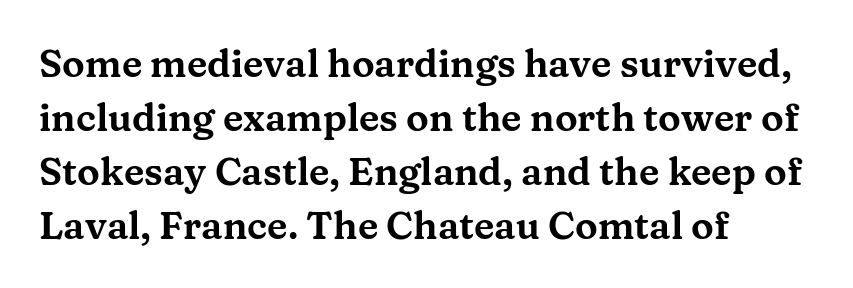
Varying glyph widths throughout — classic text-font behaviour. Only glyphs here, with clear space below each row. Unlike italic type, these characters show no tilt at all. Layout note: lines flush left. Line spacing here is normal.
